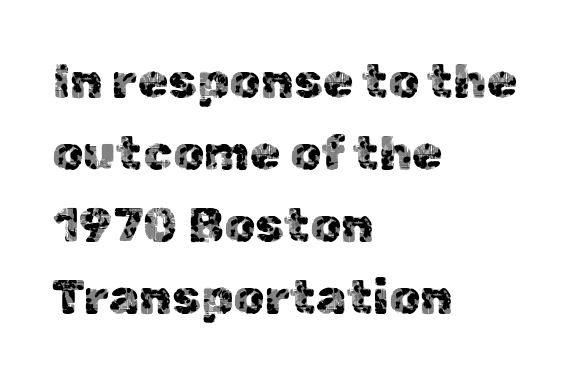
The image shows 49 px sans-serif type, upright; set left-aligned, normal line spacing (1.47x), normal letter spacing, not underlined; a medium x-height.
